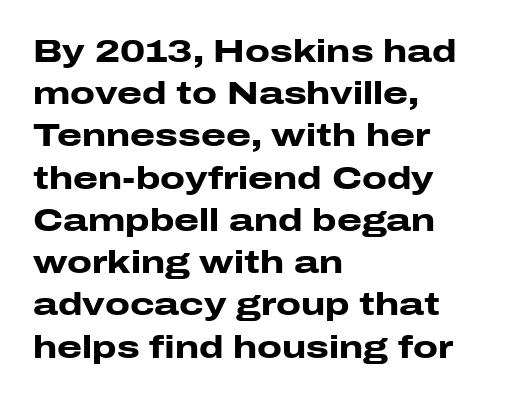
The image shows 32 px heavy, wide sans-serif type, upright; set left-aligned, normal line spacing (1.32x), normal letter spacing, not underlined; low stroke contrast and a medium x-height.
